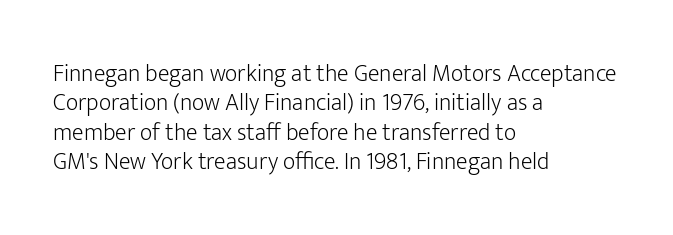
Q: Is the text bold? A: No.
Q: Is the text italic (slanted)? A: No, it is upright.
Q: Is the text underlined? A: No.
Q: How is the paragraph aligned? A: Left-aligned.
Q: Is the spacing between letters normal or unusually wide? A: Normal.
